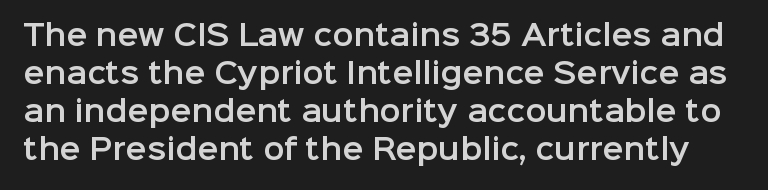
The image shows 28 px sans-serif type, upright; set normal line spacing (1.36x), normal letter spacing, not underlined; low stroke contrast and a medium x-height.
